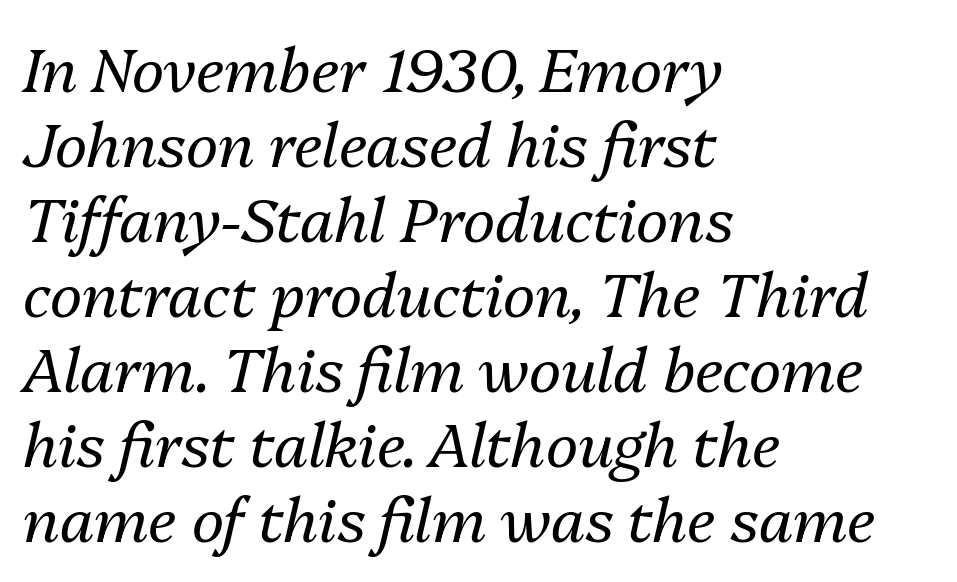
No letter is thick-stroked: the sample isn't bold. Plain, unruled lines of type. Quick note: italic. In terms of letterspacing, this is plain default setting. Is this a fixed-width face? No — the glyphs have proportional, varying widths. Compared with a centered layout, this one pins lines to the left instead.
